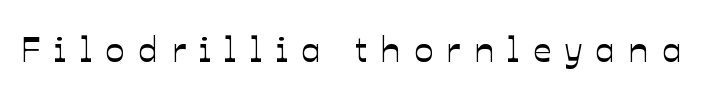
The image shows 36 px text type, upright; set unusually wide letter spacing (+0.37 em), not underlined; low stroke contrast and a medium x-height.
